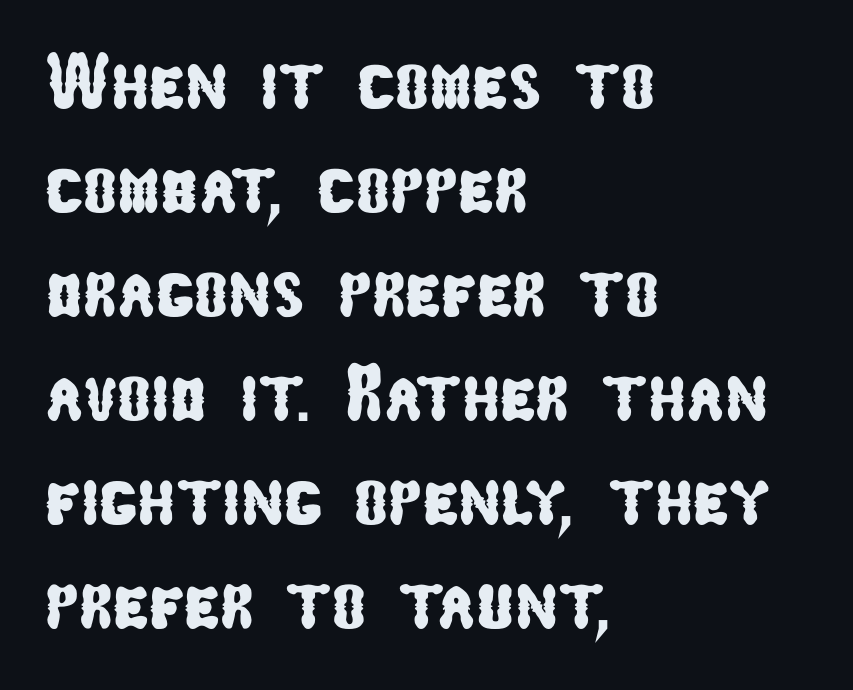
Regarding leading, the lines here are spaced in the standard way. Decoration check: the copy has no underline. In CSS terms this would be text-align: left. Each letter keeps its own natural width here, so spacing adapts to shape.
